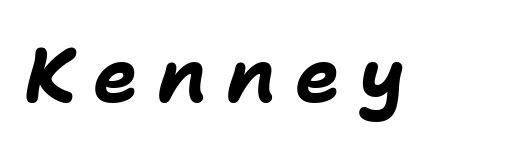
This is oblique type, the kind used for emphasis or titles. Each word looks stretched out because of the extra space between its letters. Caption: bold face, heavy strokes. Lines of text with bare space underneath. Is this a fixed-width face? No — the glyphs have proportional, varying widths.
